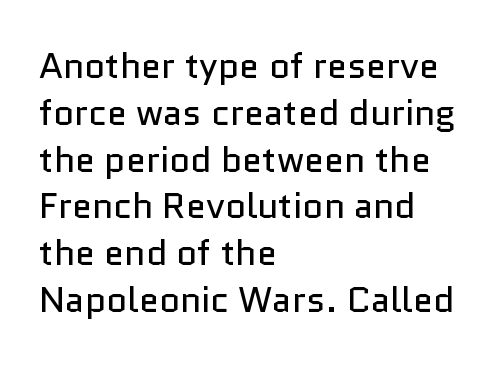
The image shows 36 px regular-weight sans-serif type, upright; set left-aligned, normal line spacing (1.3x), normal letter spacing, not underlined; low stroke contrast and a medium x-height.
